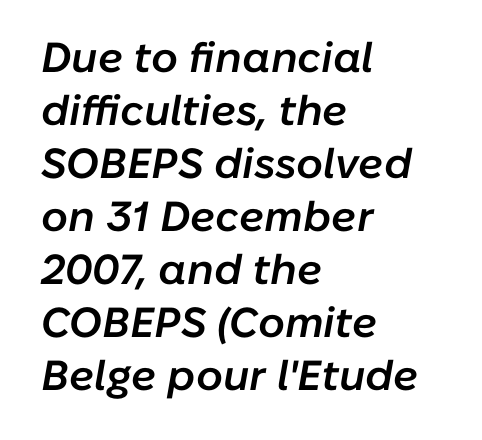
{"italic": "yes", "lean": "right", "slant_degrees": 10, "bold": "semi", "weight": "semibold", "width": "normal", "stroke_contrast": "low", "x_height": "medium", "monospaced": "no", "underline": "no", "align": "left", "line_spacing": "normal", "line_spacing_ratio": 1.26, "letter_spacing": "normal", "letter_spacing_em": 0.0, "glyph_px": 42}
